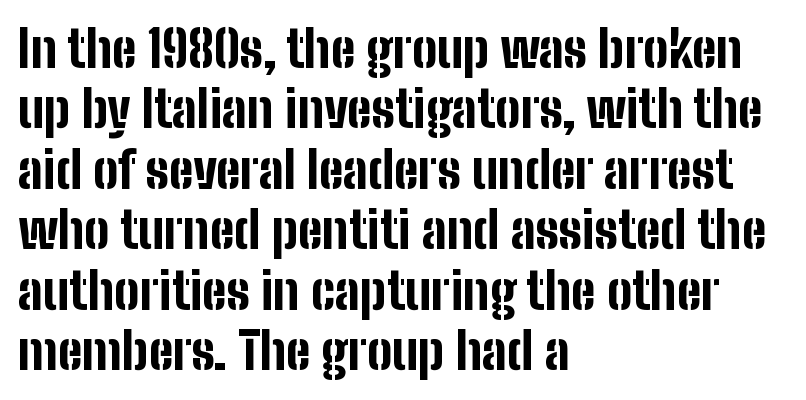
Layout note: lines flush left. Glance below the letters and you will spot only blank space. Notice how the stems are strictly vertical — no italics here. The rendering uses natural spacing where letterforms have individual widths. The letters sit at their default tracking, neither squeezed nor spread. Stroke terminals: plain, sans-serif.
